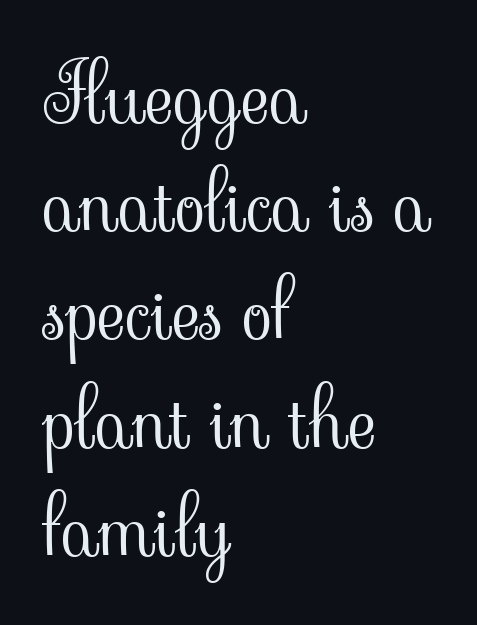
Q: Is the text bold? A: No.
Q: Is the text italic (slanted)? A: No, it is upright.
Q: Is the typeface a serif or a sans-serif typeface? A: Serif.
Q: Is the text underlined? A: No.
Q: How is the paragraph aligned? A: Left-aligned.
Q: Is the spacing between letters normal or unusually wide? A: Normal.
Q: Is the spacing between lines tight, normal or loose? A: Normal.
Q: Width (condensed, normal, or wide)? A: Normal.
Q: Stroke contrast? A: Low.
Q: x-height? A: Small.
Q: Monospaced? A: No.
